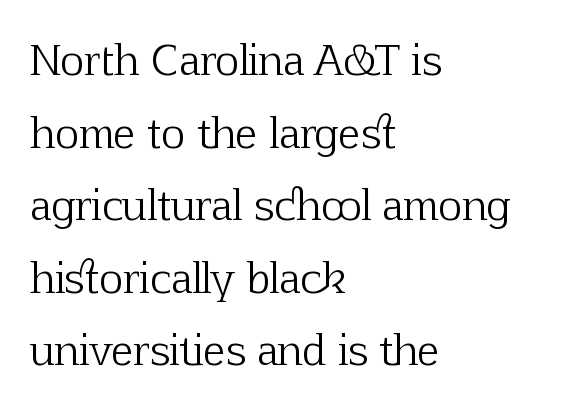
The image shows 41 px light serif type, upright; set left-aligned, line spacing 1.77x, normal letter spacing, not underlined; low stroke contrast and a medium x-height.
